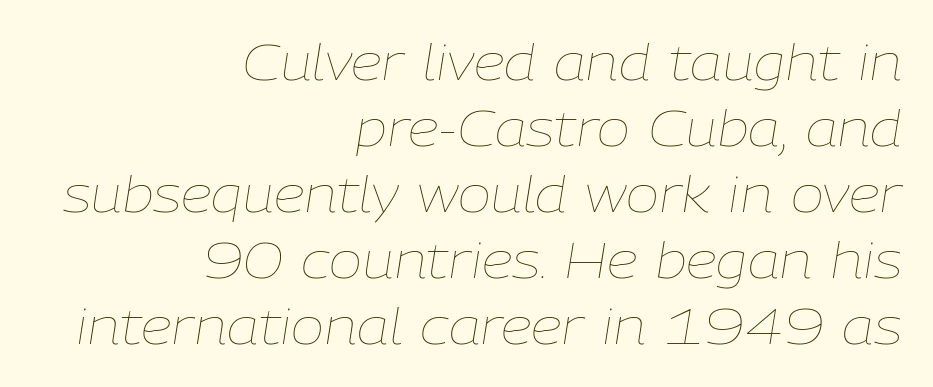
Horizontal alignment here is rightward, an uncommon choice for prose. Tracking here is standard; glyphs follow each other at the usual distance. Bold? No — there's no thickening of the strokes. Do the characters align in a grid? No, the font is proportional.
